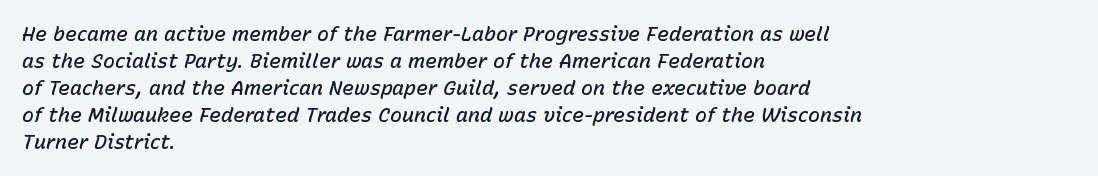
Q: Is the text bold? A: Semi-bold.
Q: Is the text italic (slanted)? A: Yes, it leans right by about 15 degrees.
Q: Is the text underlined? A: No.
Q: How is the paragraph aligned? A: Left-aligned.
Q: Is the spacing between letters normal or unusually wide? A: Normal.
Q: Is the spacing between lines tight, normal or loose? A: Normal.
